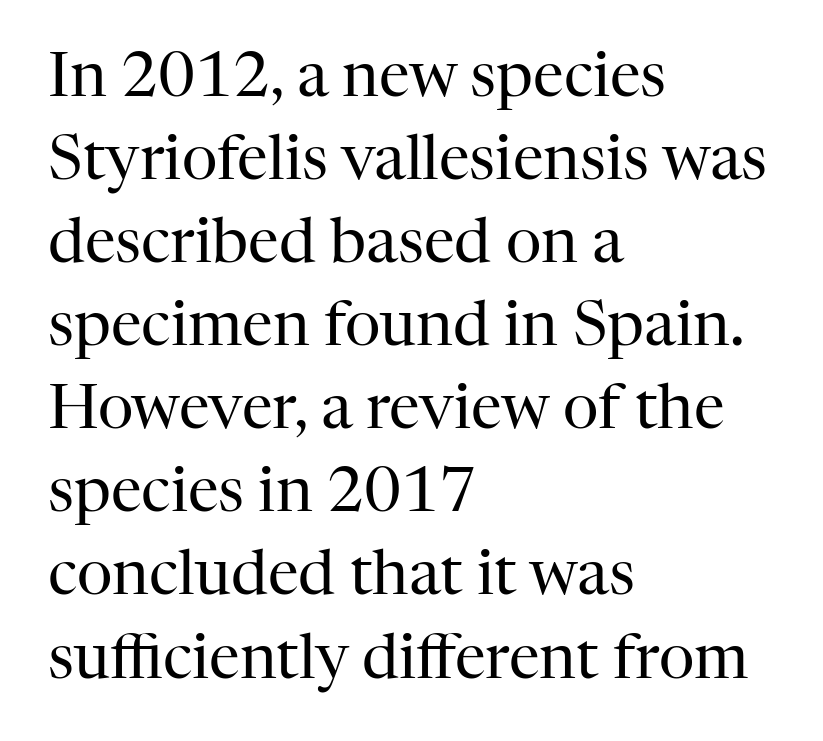
A typesetter would call this leading conventional body-copy spacing. If you drew a ruler down the left edge, every line would touch it. The rendering uses natural spacing where letterforms have individual widths. The strip under each line holds only bare page. The font sits on the lighter half of the weight spectrum, regular included. Posture: vertical.
